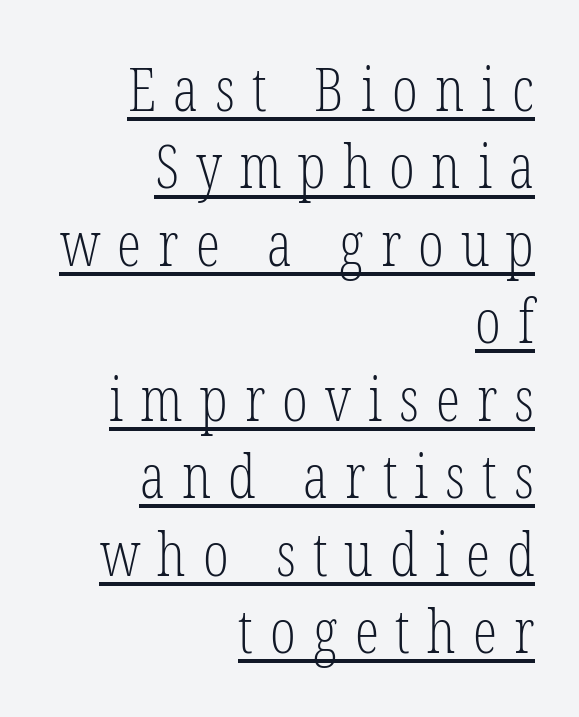
Q: Is the text bold? A: No.
Q: Is the text italic (slanted)? A: No, it is upright.
Q: Is the typeface a serif or a sans-serif typeface? A: Serif.
Q: Is the text underlined? A: Yes.
Q: How is the paragraph aligned? A: Right-aligned.
Q: Is the spacing between letters normal or unusually wide? A: Unusually wide.
Q: Is the spacing between lines tight, normal or loose? A: Normal.
Q: Width (condensed, normal, or wide)? A: Condensed.
Q: Stroke contrast? A: Low.
Q: x-height? A: Medium.
Q: Monospaced? A: No.
